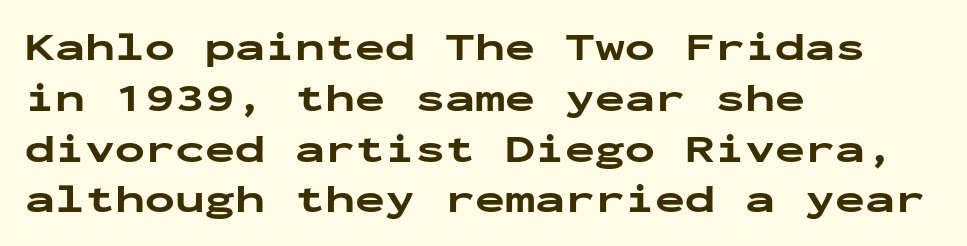
{"serif": "no", "italic": "no", "bold": "yes", "weight": "bold", "width": "wide", "stroke_contrast": "low", "x_height": "medium", "monospaced": "yes", "underline": "no", "align": "left", "line_spacing": "normal", "line_spacing_ratio": 1.27, "letter_spacing": "normal", "letter_spacing_em": 0.0, "glyph_px": 40}
